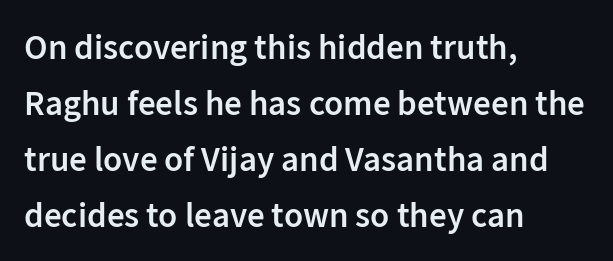
The image shows 35 px semibold sans-serif type, upright; set left-aligned, normal line spacing (1.6x), normal letter spacing, not underlined; low stroke contrast and a medium x-height.
